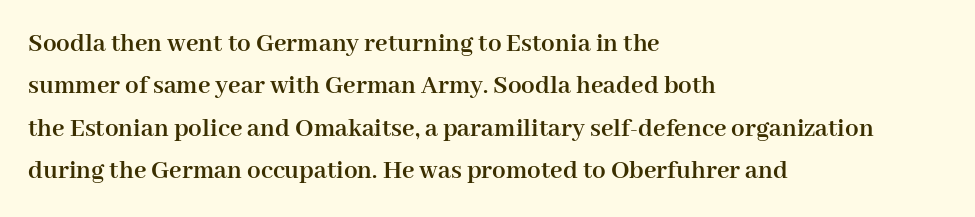
The image shows 27 px bold type, upright; set left-aligned, normal line spacing (1.57x), normal letter spacing, not underlined.
